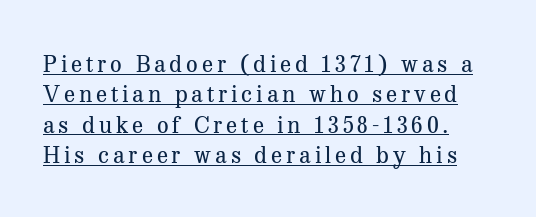
{"italic": "no", "bold": "no", "underline": "yes", "line_spacing": "normal", "line_spacing_ratio": 1.32, "glyph_px": 23}
